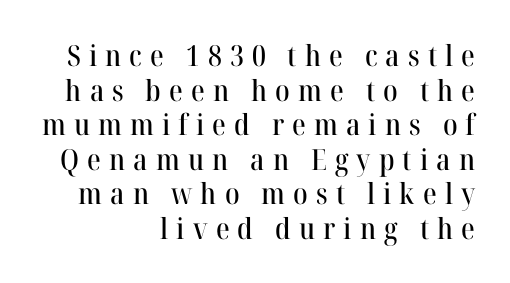
{"serif": "yes", "italic": "no", "width": "normal", "stroke_contrast": "high", "x_height": "medium", "monospaced": "no", "underline": "no", "align": "right", "line_spacing_ratio": 1.19, "letter_spacing": "wide", "letter_spacing_em": 0.28, "glyph_px": 29}
